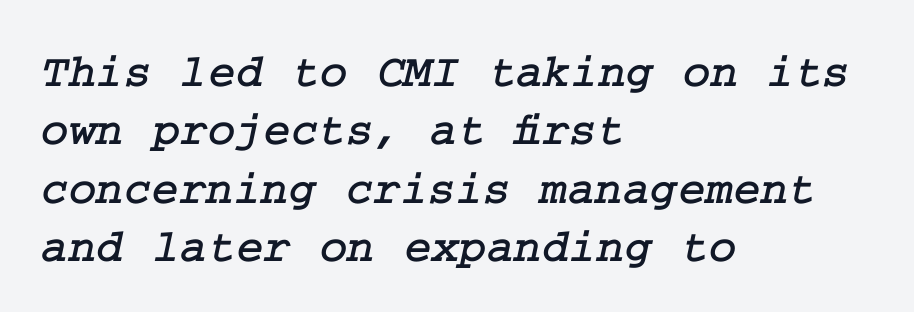
Q: Is the typeface a serif or a sans-serif typeface? A: Serif.
Q: Is the text underlined? A: No.
Q: How is the paragraph aligned? A: Left-aligned.
Q: Is the spacing between letters normal or unusually wide? A: Normal.
Q: Width (condensed, normal, or wide)? A: Normal.
Q: Stroke contrast? A: Low.
Q: x-height? A: Medium.
